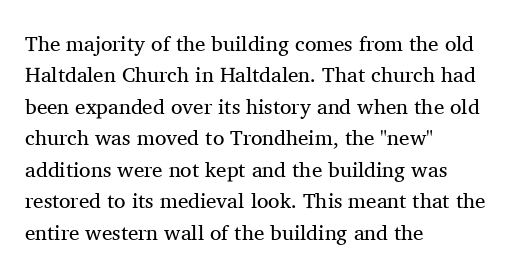
The image shows 21 px text type, upright; set left-aligned, normal line spacing (1.5x), normal letter spacing, not underlined.
